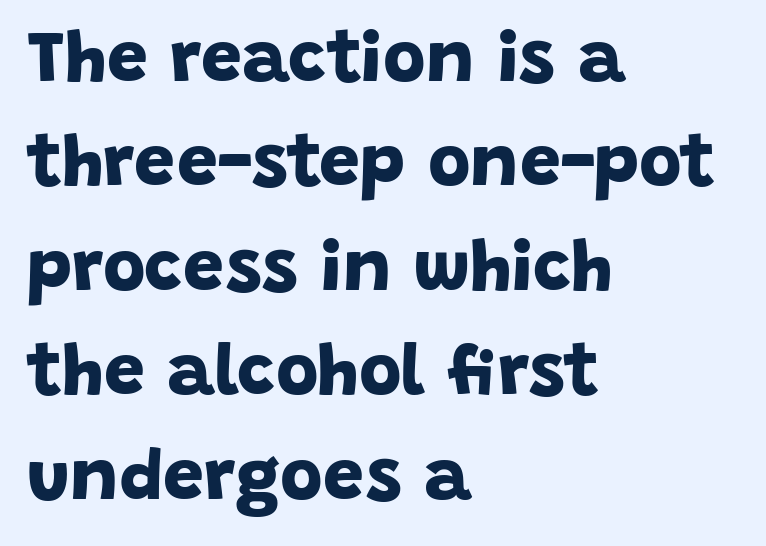
Q: Is the text bold? A: Yes.
Q: Is the typeface a serif or a sans-serif typeface? A: Sans-serif.
Q: Is the text underlined? A: No.
Q: How is the paragraph aligned? A: Left-aligned.
Q: Is the spacing between letters normal or unusually wide? A: Normal.
Q: Is the spacing between lines tight, normal or loose? A: Normal.
Q: Width (condensed, normal, or wide)? A: Normal.
Q: Stroke contrast? A: Low.
Q: x-height? A: Large.
Q: Monospaced? A: No.
